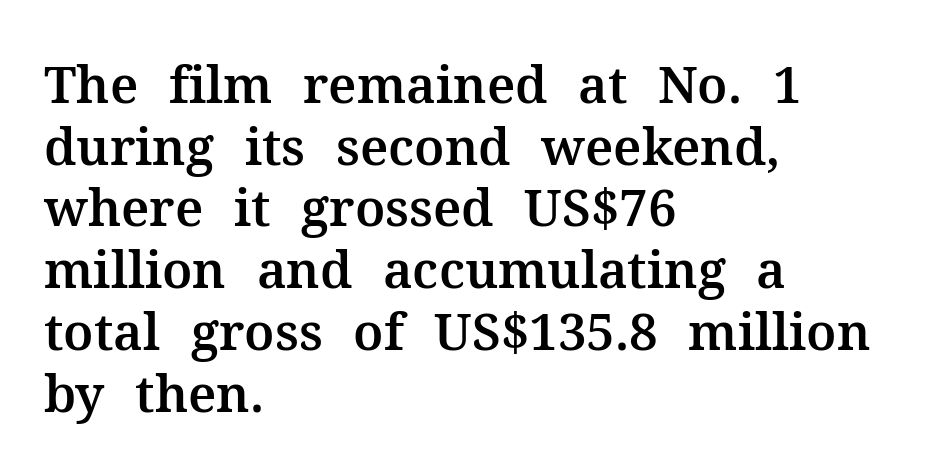
The image shows 51 px serif type, upright; set left-aligned, line spacing 1.21x, normal letter spacing, not underlined; medium stroke contrast and a medium x-height.
